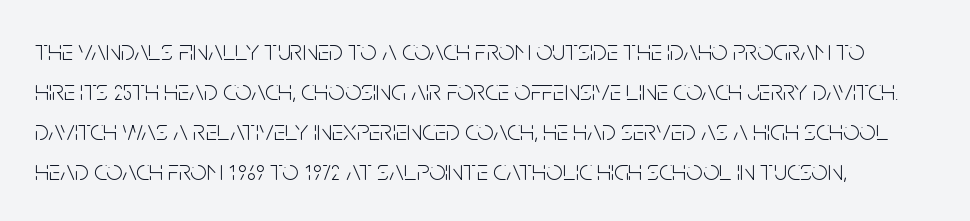
The image shows 29 px light, condensed sans-serif type, upright; set normal line spacing (1.38x), normal letter spacing, not underlined; low stroke contrast and a large x-height.
